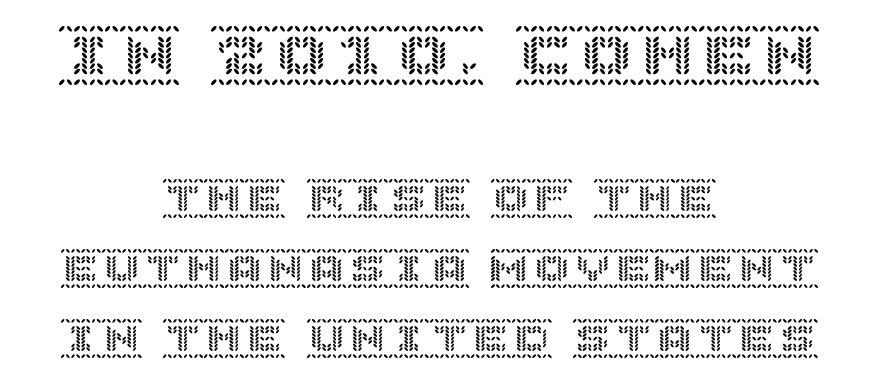
Reading down the block, each line starts at a different indent, mirrored at its end. Standard letterfit; no display-style spreading of the glyphs. Which chunk is bigger? The first one — the top block dwarfs the bottom. Upright lettering throughout.
